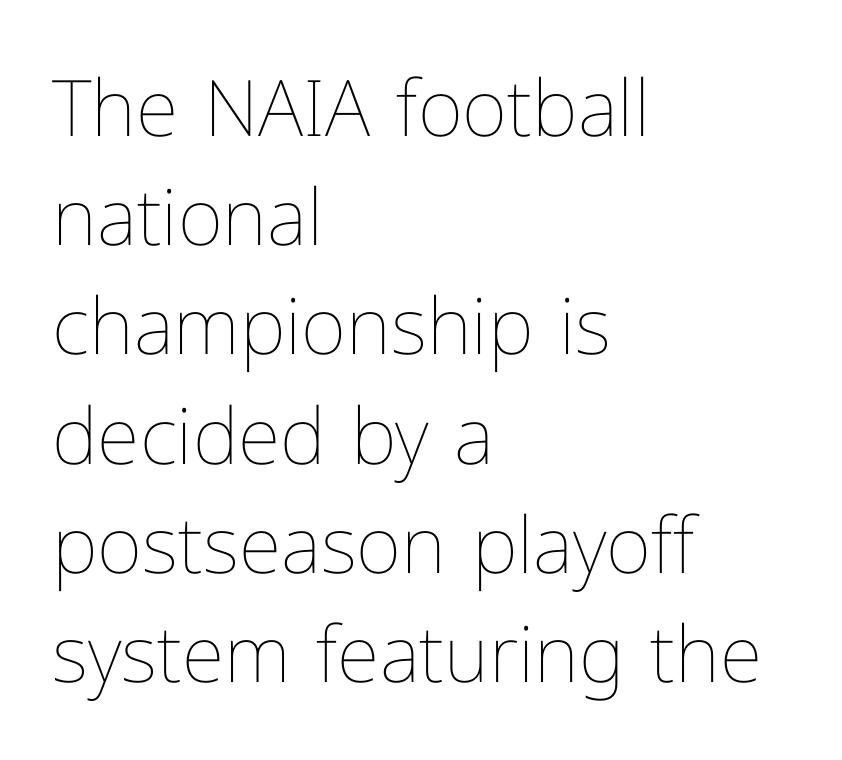
Q: Is the text bold? A: No.
Q: Is the text italic (slanted)? A: No, it is upright.
Q: Is the text underlined? A: No.
Q: How is the paragraph aligned? A: Left-aligned.
Q: Is the spacing between letters normal or unusually wide? A: Normal.
Q: Is the spacing between lines tight, normal or loose? A: Normal.
Q: Width (condensed, normal, or wide)? A: Normal.
Q: Stroke contrast? A: Low.
Q: x-height? A: Medium.
Q: Monospaced? A: No.
